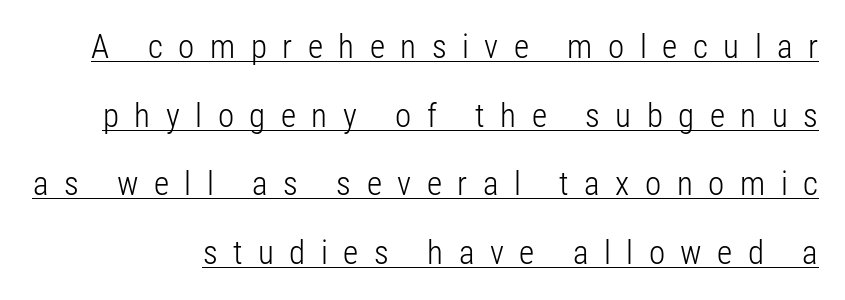
Each letter keeps its own natural width here, so spacing adapts to shape. This rendering widens character spacing well past its baseline value. Every character sits straight up, as roman type does. A great deal of white space separates one row of letters from the next. In designer terms, the underline attribute is active on this setting.
